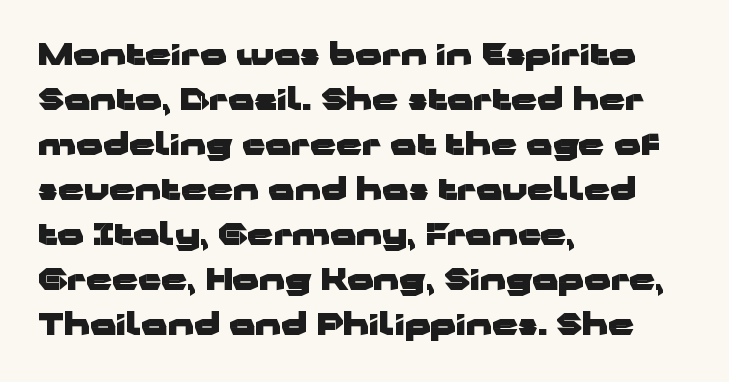
The image shows 29 px heavy, wide sans-serif type, upright; set left-aligned, normal line spacing (1.55x), normal letter spacing, not underlined; low stroke contrast and a medium x-height.
